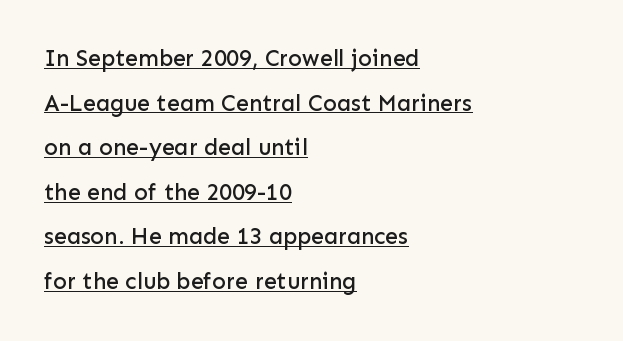
The image shows 23 px text type, upright; set left-aligned, loose line spacing (1.94x), normal letter spacing, underlined.
